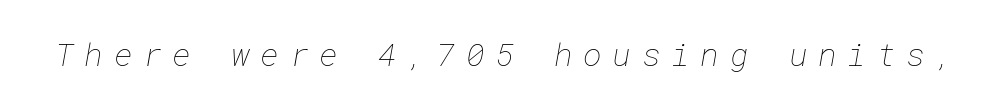
Q: Is the text bold? A: No.
Q: Is the text underlined? A: No.
Q: Is the spacing between letters normal or unusually wide? A: Unusually wide.
Q: Width (condensed, normal, or wide)? A: Normal.
Q: Stroke contrast? A: Low.
Q: x-height? A: Medium.
